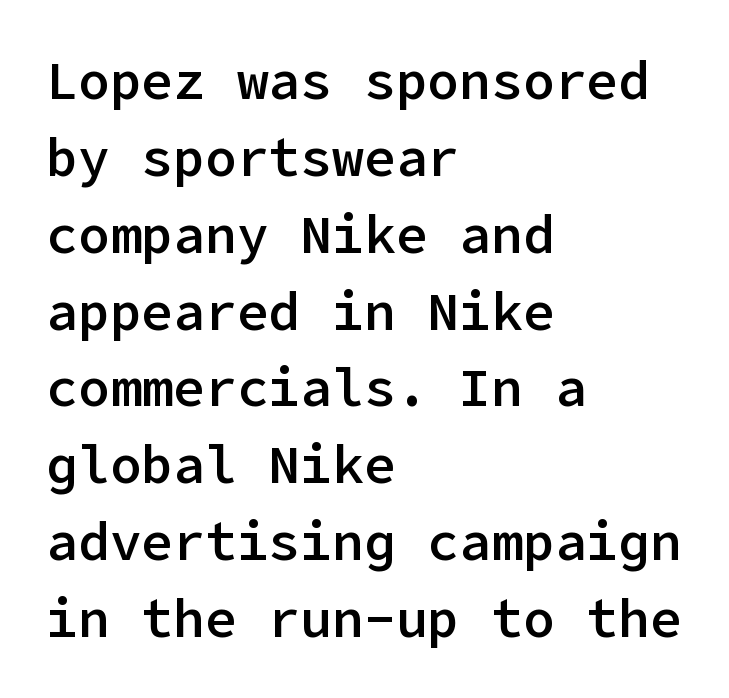
What stands out about the letter spacing? Nothing — it is the standard amount. Upright lettering throughout. Vertically, the passage feels balanced, rows spaced as you'd expect. Emphasis by weight is partial: semibold. Check under the words: just untouched page.
